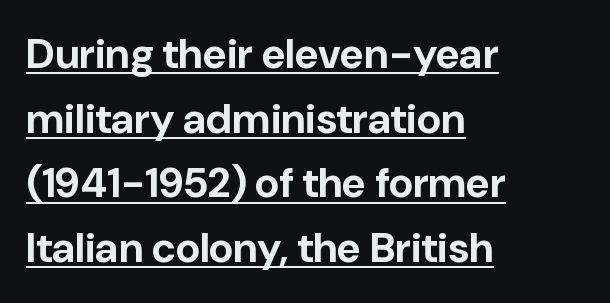
Q: Is the text bold? A: Yes.
Q: Is the text italic (slanted)? A: No, it is upright.
Q: Is the typeface a serif or a sans-serif typeface? A: Sans-serif.
Q: Is the text underlined? A: Yes.
Q: How is the paragraph aligned? A: Left-aligned.
Q: Is the spacing between letters normal or unusually wide? A: Normal.
Q: Is the spacing between lines tight, normal or loose? A: Normal.
Q: Width (condensed, normal, or wide)? A: Normal.
Q: Stroke contrast? A: Low.
Q: x-height? A: Medium.
Q: Monospaced? A: No.
